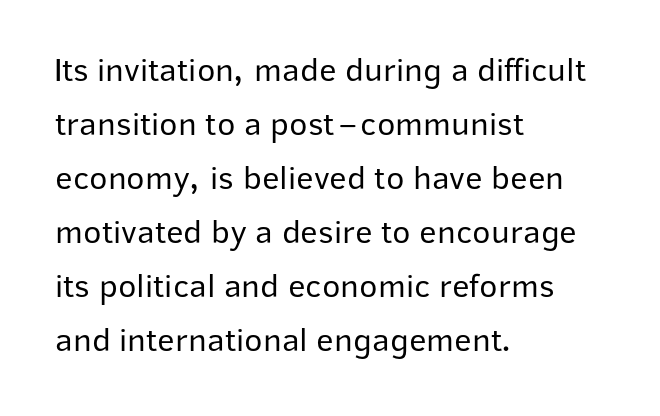
{"serif": "no", "italic": "no", "bold": "no", "weight": "regular", "width": "normal", "stroke_contrast": "low", "x_height": "medium", "monospaced": "no", "underline": "no", "align": "left", "line_spacing": "normal", "line_spacing_ratio": 1.59, "letter_spacing": "normal", "letter_spacing_em": 0.0, "glyph_px": 34}
